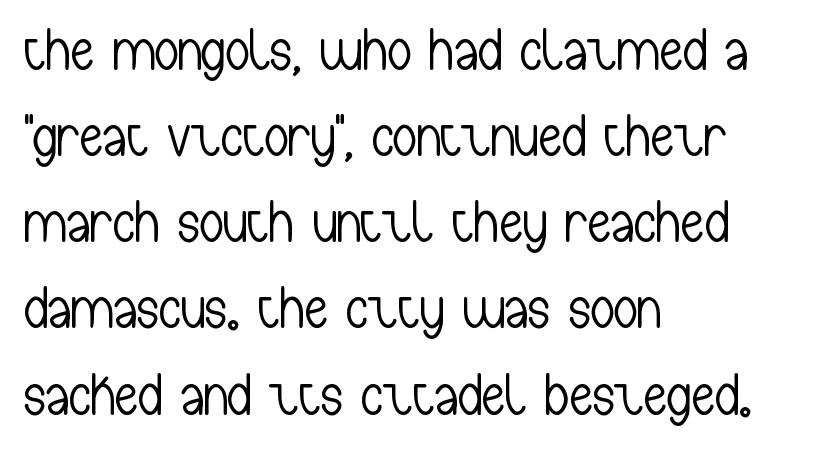
Q: Is the text bold? A: No.
Q: Is the text italic (slanted)? A: No, it is upright.
Q: Is the typeface a serif or a sans-serif typeface? A: Sans-serif.
Q: Is the text underlined? A: No.
Q: How is the paragraph aligned? A: Left-aligned.
Q: Is the spacing between letters normal or unusually wide? A: Normal.
Q: Is the spacing between lines tight, normal or loose? A: Normal.
Q: Width (condensed, normal, or wide)? A: Condensed.
Q: Stroke contrast? A: Low.
Q: x-height? A: Medium.
Q: Monospaced? A: No.
